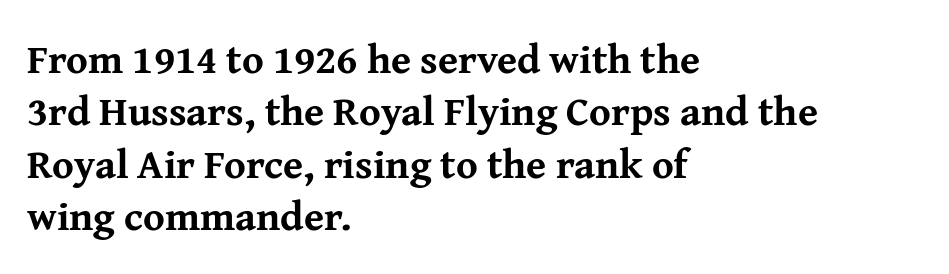
{"serif": "yes", "italic": "no", "bold": "yes", "weight": "bold", "width": "normal", "stroke_contrast": "medium", "x_height": "medium", "monospaced": "no", "underline": "no", "align": "left", "line_spacing": "normal", "line_spacing_ratio": 1.28, "letter_spacing": "normal", "letter_spacing_em": 0.0, "glyph_px": 41}
